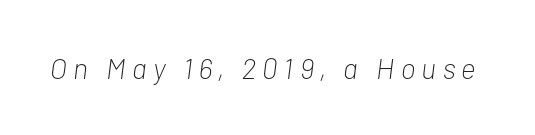
Q: Is the text bold? A: No.
Q: Is the text italic (slanted)? A: Yes, it leans right by about 7 degrees.
Q: Is the text underlined? A: No.
Q: Is the spacing between letters normal or unusually wide? A: Unusually wide.
Q: Width (condensed, normal, or wide)? A: Condensed.
Q: Stroke contrast? A: Low.
Q: x-height? A: Medium.
Q: Monospaced? A: No.
